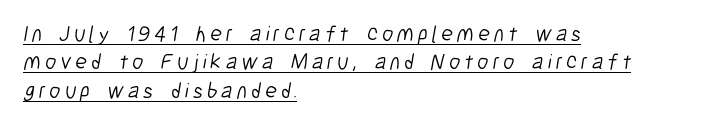
The image shows 22 px text type; set left-aligned, normal line spacing (1.29x), underlined.
